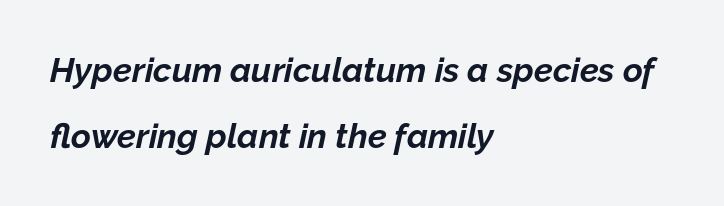
As a designer I'd log this as weight 700, bold. Observe the lean: these are italic letterforms. Is the letter spacing exaggerated? No — it looks like the ordinary default. Left-aligned paragraph, ragged on the right. Any mark beneath the type? The region is blank.
